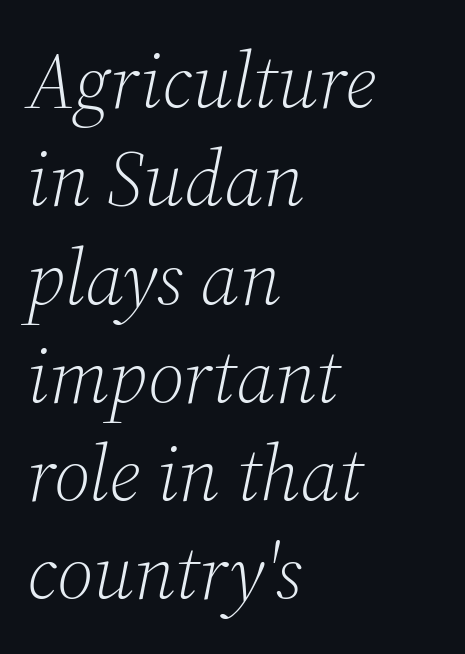
The image shows 78 px light serif type, italic (leaning right); set left-aligned, normal line spacing (1.26x), normal letter spacing, not underlined; medium stroke contrast and a medium x-height.
